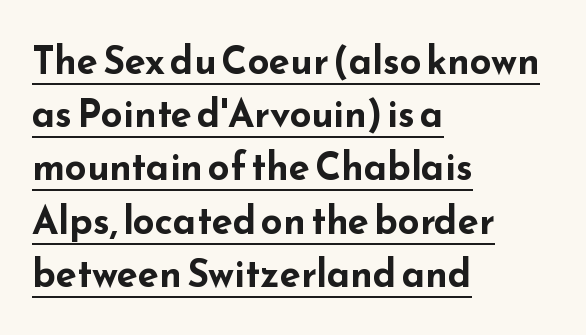
The image shows 38 px bold, wide sans-serif type, upright; set left-aligned, normal line spacing (1.4x), normal letter spacing, underlined; low stroke contrast and a small x-height.
